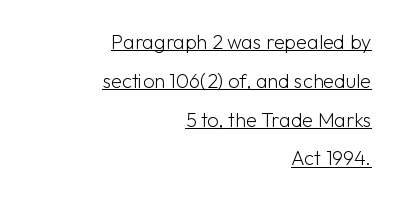
Q: Is the text bold? A: No.
Q: Is the text italic (slanted)? A: No, it is upright.
Q: Is the text underlined? A: Yes.
Q: How is the paragraph aligned? A: Right-aligned.
Q: Is the spacing between letters normal or unusually wide? A: Normal.
Q: Is the spacing between lines tight, normal or loose? A: Loose.
